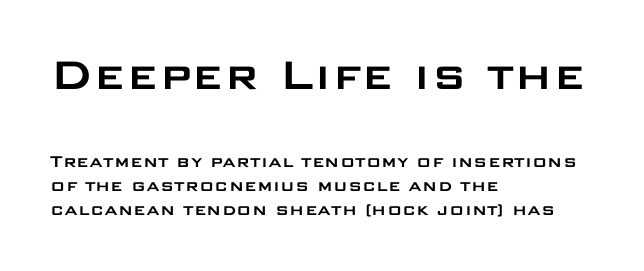
A typesetter would mark this as roman, not italic. Proportional: the letters do not fall into vertical columns. Students, note that the glyphs here touch the page at normal intervals. Descender tails drop into unmarked territory.
